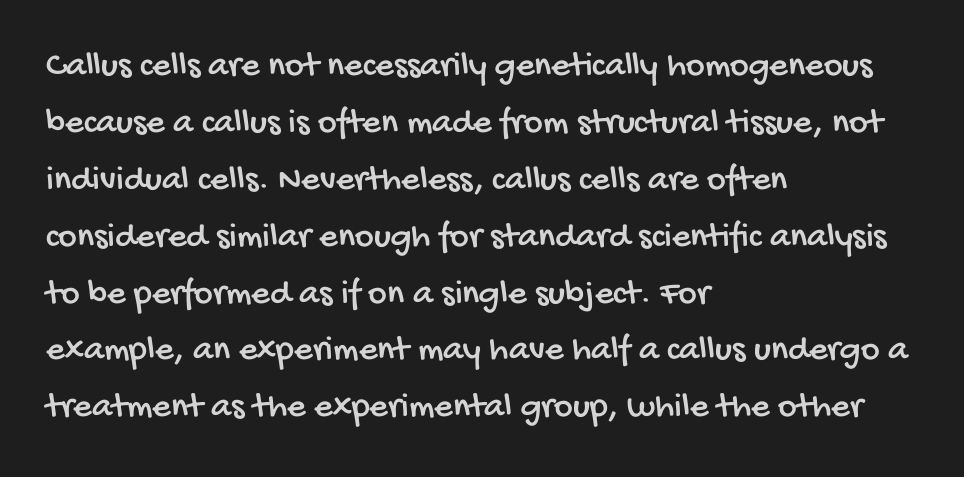
The image shows 36 px condensed sans-serif type; set left-aligned, normal line spacing (1.58x), normal letter spacing, not underlined; low stroke contrast and a large x-height.
